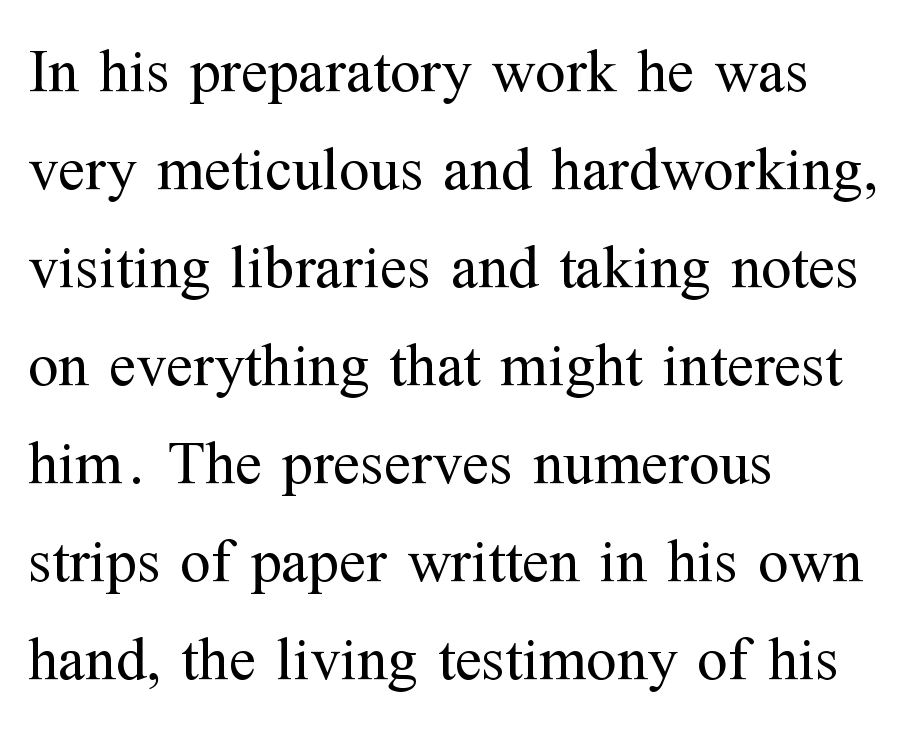
Unbolded letterforms with no extra heft. The rendering shows small feet on the letterforms — a serif design. Spacing verdict: proportional, widths tailored to each character. Every character sits straight up, as roman type does.
